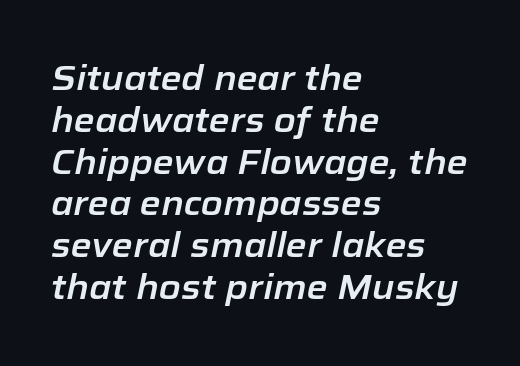
The image shows 34 px text type, italic (leaning right); set left-aligned, line spacing 1.23x, normal letter spacing, not underlined; low stroke contrast and a medium x-height.
